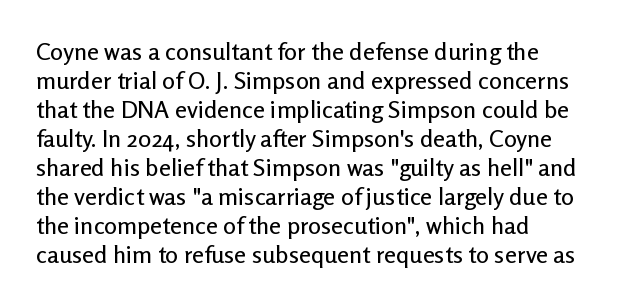
Q: Is the text italic (slanted)? A: No, it is upright.
Q: Is the text underlined? A: No.
Q: How is the paragraph aligned? A: Left-aligned.
Q: Is the spacing between letters normal or unusually wide? A: Normal.
